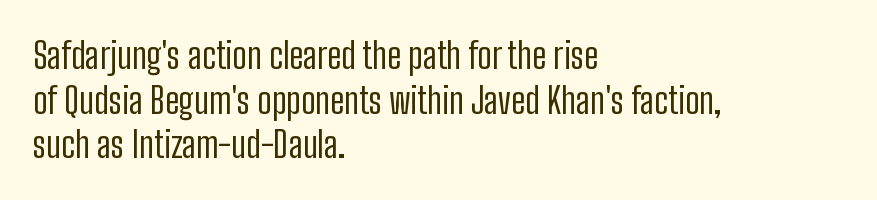
{"serif": "no", "italic": "no", "bold": "no", "weight": "regular", "width": "condensed", "stroke_contrast": "low", "x_height": "medium", "monospaced": "no", "underline": "no", "align": "left", "line_spacing_ratio": 1.24, "letter_spacing": "normal", "letter_spacing_em": 0.0, "glyph_px": 36}
